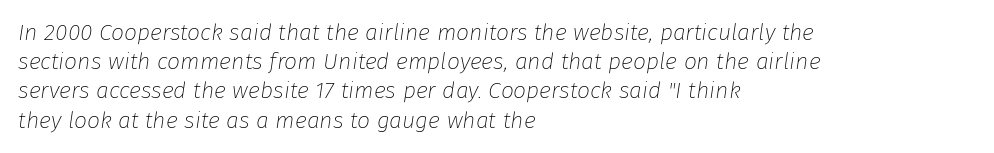
Baseline-to-baseline distance is the conventional proportion of letter height. The font sits on the lighter half of the weight spectrum, regular included. This sample is left-justified, so line endings fall wherever the words run out. You can tell it's italic because the verticals aren't actually vertical. Caption: standard tracking, unaltered. The area under the type is left untouched.
